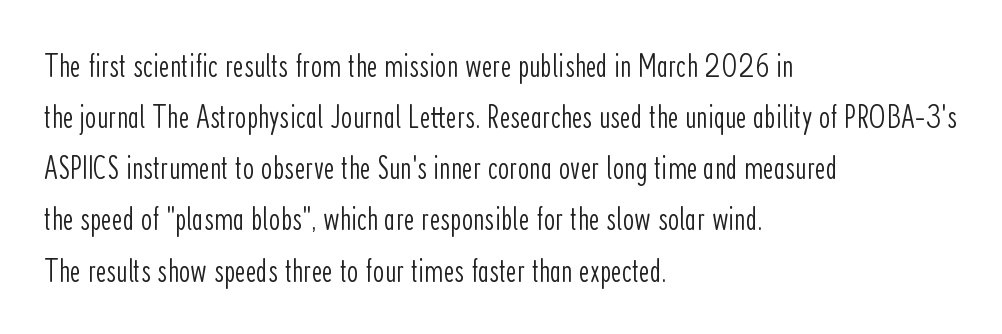
The image shows 33 px light, condensed sans-serif type, upright; set left-aligned, normal line spacing (1.55x), normal letter spacing, not underlined; low stroke contrast and a medium x-height.
